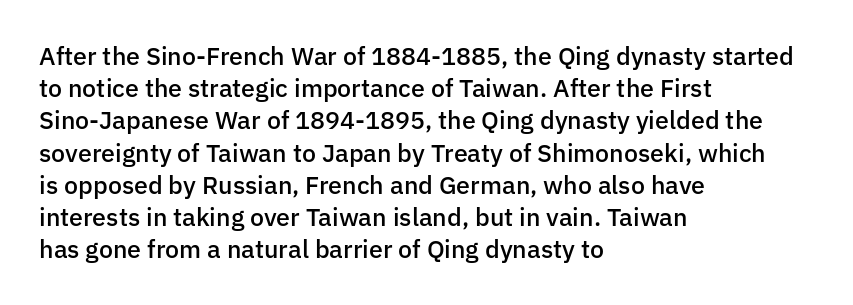
{"italic": "no", "bold": "semi", "underline": "no", "align": "left", "line_spacing": "normal", "line_spacing_ratio": 1.29, "letter_spacing": "normal", "letter_spacing_em": 0.0, "glyph_px": 25}
